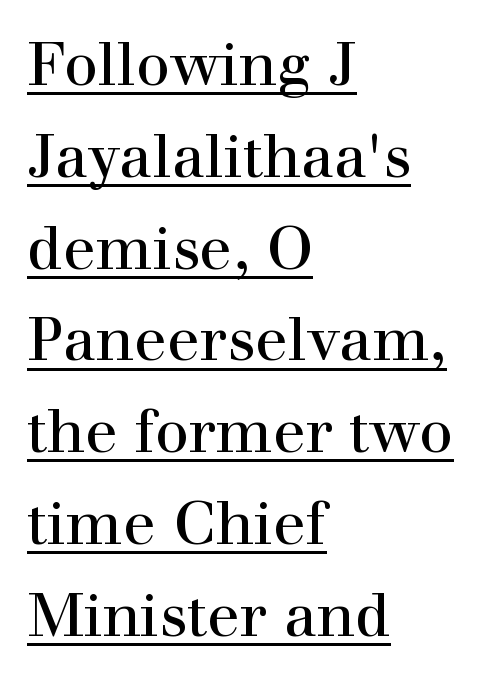
Like a heading marked for emphasis, these lines bear an underscore. The letters sit at their default tracking, neither squeezed nor spread. The face used here is proportionally spaced, like ordinary book or web type. This rendering employs a face with finishing strokes, i.e., a serif. The rendering anchors every line to the left-hand side.
